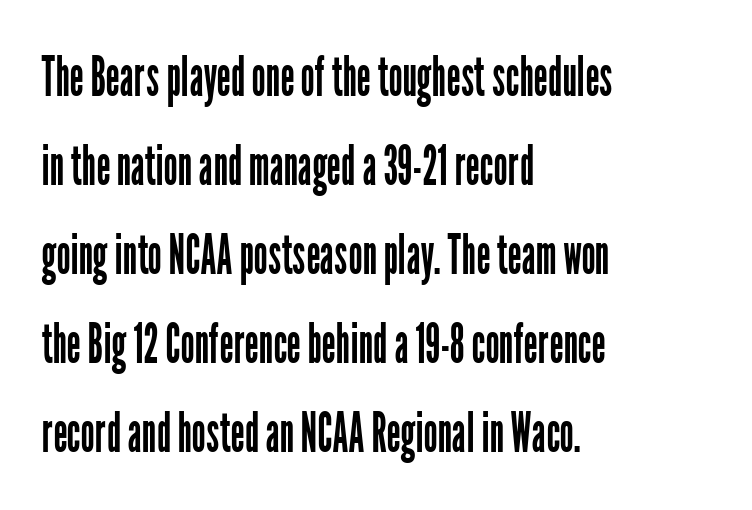
The image shows 56 px regular-weight, condensed sans-serif type, upright; set left-aligned, normal line spacing (1.59x), normal letter spacing, not underlined; low stroke contrast and a medium x-height.
